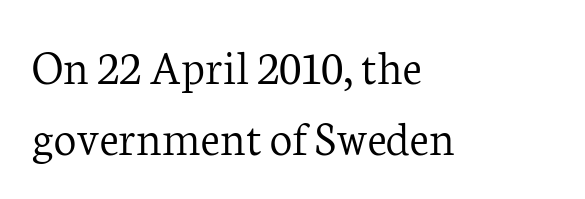
Q: Is the text bold? A: No.
Q: Is the text italic (slanted)? A: No, it is upright.
Q: Is the typeface a serif or a sans-serif typeface? A: Serif.
Q: Is the text underlined? A: No.
Q: How is the paragraph aligned? A: Left-aligned.
Q: Is the spacing between letters normal or unusually wide? A: Normal.
Q: Is the spacing between lines tight, normal or loose? A: Normal.
Q: Width (condensed, normal, or wide)? A: Normal.
Q: Stroke contrast? A: Low.
Q: x-height? A: Medium.
Q: Monospaced? A: No.
